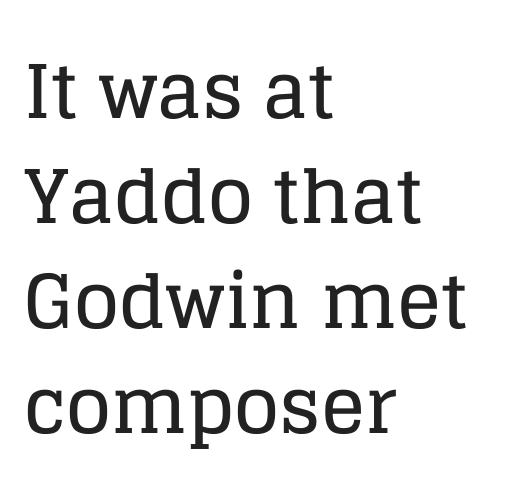
{"serif": "yes", "italic": "no", "width": "normal", "stroke_contrast": "low", "x_height": "large", "monospaced": "no", "underline": "no", "align": "left", "line_spacing": "normal", "line_spacing_ratio": 1.42, "letter_spacing": "normal", "letter_spacing_em": 0.0, "glyph_px": 74}
